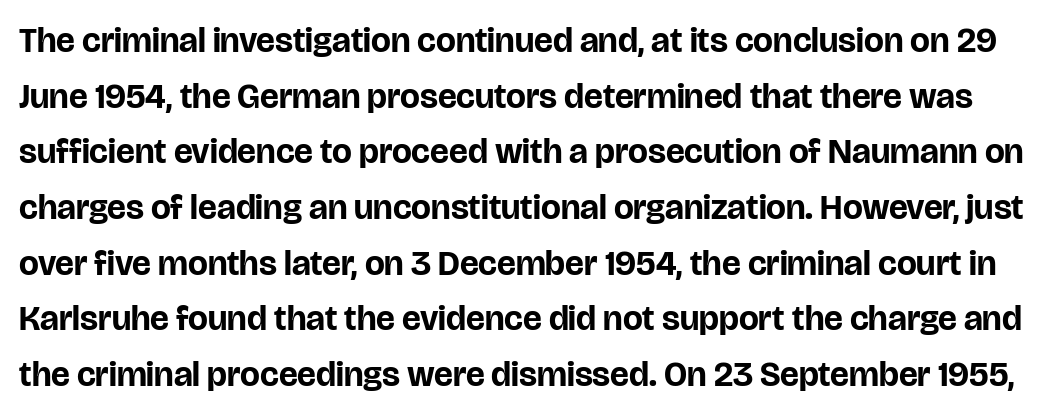
Q: Is the text bold? A: Yes.
Q: Is the text italic (slanted)? A: No, it is upright.
Q: Is the typeface a serif or a sans-serif typeface? A: Sans-serif.
Q: Is the text underlined? A: No.
Q: Is the spacing between letters normal or unusually wide? A: Normal.
Q: Is the spacing between lines tight, normal or loose? A: Normal.
Q: Width (condensed, normal, or wide)? A: Normal.
Q: Stroke contrast? A: Low.
Q: x-height? A: Large.
Q: Monospaced? A: No.
